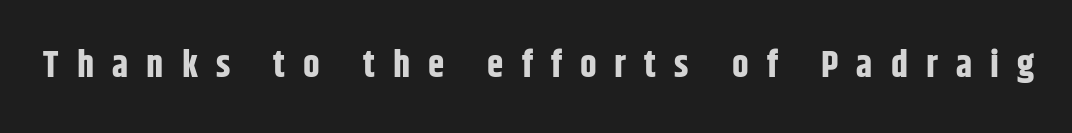
The foot of each line stays bare and open. Nope, no serifs anywhere on these letters. Every stem runs plumb, perpendicular to the baseline. Here the designer chose a conventional face with non-uniform glyph widths. Display-style spreading of the glyphs; the letterfit is very open.
